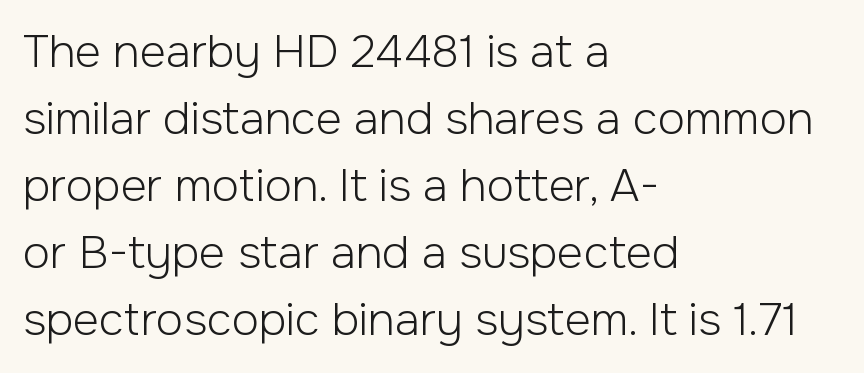
Counters stay open thanks to moderate or lighter strokes. The lines are quadded left. Each letter keeps its own natural width here, so spacing adapts to shape. No extra tracking has been applied to these lines. Has an underline been added? It has not.
